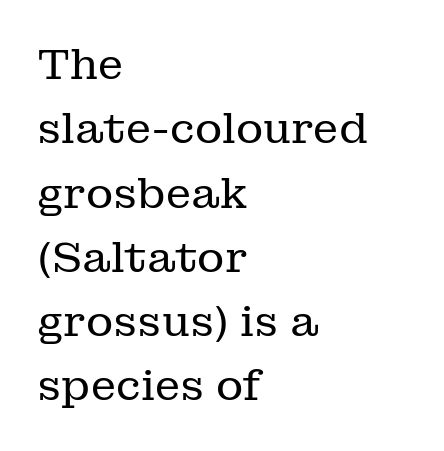
{"serif": "yes", "italic": "no", "bold": "no", "weight": "regular", "width": "normal", "stroke_contrast": "low", "x_height": "medium", "monospaced": "no", "underline": "no", "align": "left", "line_spacing": "normal", "line_spacing_ratio": 1.53, "letter_spacing": "normal", "letter_spacing_em": 0.0, "glyph_px": 42}
